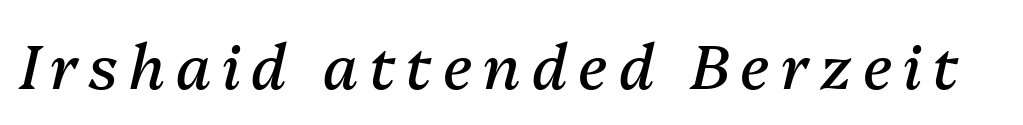
{"italic": "yes", "lean": "right", "slant_degrees": 13, "bold": "no", "weight": "regular", "width": "normal", "stroke_contrast": "medium", "x_height": "medium", "monospaced": "no", "underline": "no", "glyph_px": 61}
